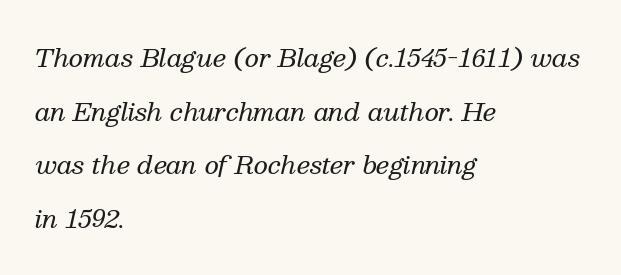
You can tell it's italic because the verticals aren't actually vertical. Each new line begins a long way beneath the previous one. Every row of glyphs begins at an identical x-position on the left. These lines keep a tight, regular rhythm from letter to letter. Counters stay open thanks to moderate or lighter strokes. The glyphs are unaccompanied by any horizontal stroke below them.
